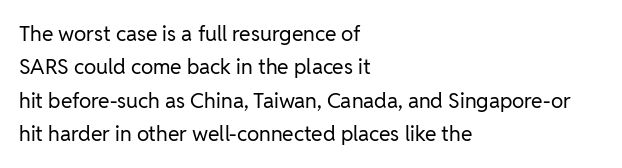
{"italic": "no", "bold": "no", "underline": "no", "align": "left", "line_spacing": "normal", "line_spacing_ratio": 1.59, "letter_spacing": "normal", "letter_spacing_em": 0.0, "glyph_px": 21}
